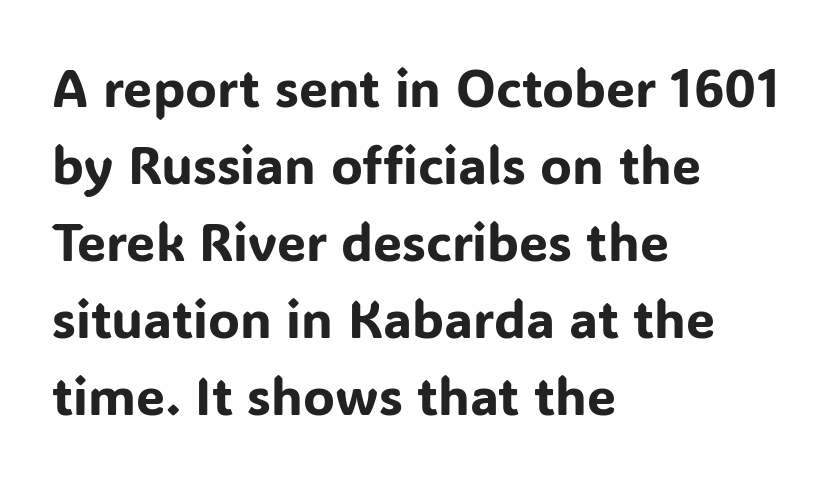
The image shows 52 px sans-serif type, upright; set left-aligned, normal line spacing (1.48x), normal letter spacing, not underlined; low stroke contrast and a medium x-height.
